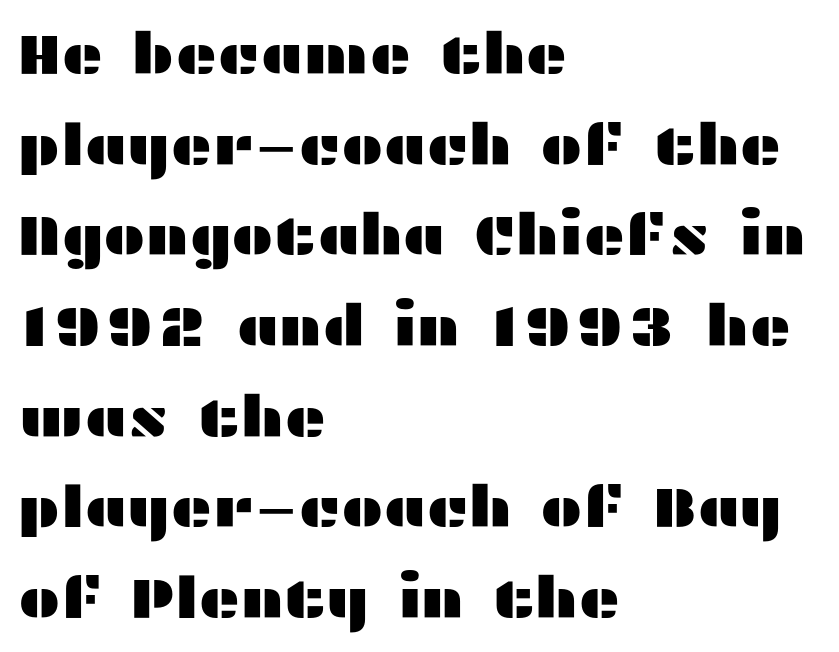
{"serif": "no", "italic": "no", "width": "wide", "stroke_contrast": "medium", "x_height": "medium", "monospaced": "no", "underline": "no", "align": "left", "line_spacing": "normal", "line_spacing_ratio": 1.59, "letter_spacing": "normal", "letter_spacing_em": 0.0, "glyph_px": 57}
